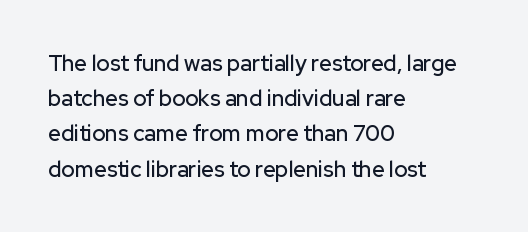
{"italic": "no", "underline": "no", "align": "left", "line_spacing": "normal", "line_spacing_ratio": 1.6, "letter_spacing": "normal", "letter_spacing_em": 0.0, "glyph_px": 22}
